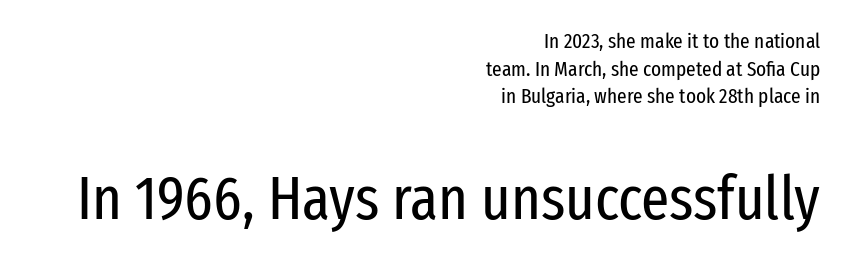
This sample keeps an unexceptional amount of space between lines. The characters are drawn with everyday or finer stroke widths. The space beneath each line is pristine and unruled. The font family rendered here belongs to the sans-serif group. Here the designer chose a conventional face with non-uniform glyph widths.
